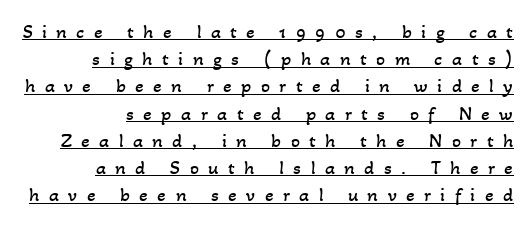
The rendering uses a moderate line-height, typical for paragraphs. Letters have the restrained weight of plain body copy at most. Underlined type. The letterforms stand isolated, each surrounded by extra space. This sample is right-justified, so line beginnings fall wherever the words allow.
